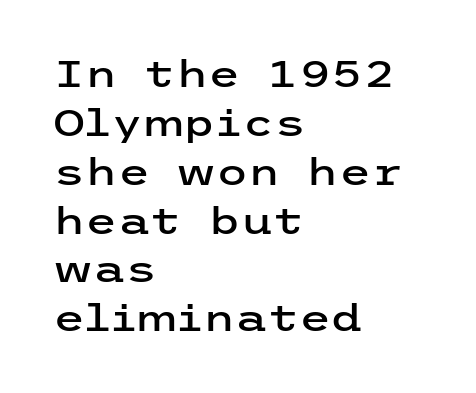
These lines are composed in type without serifs. These lines sit exactly where default settings would place them. Notice how the stems are strictly vertical — no italics here. Reading down the block, your eye returns to a fixed left position each line. Descenders hang freely into open space.
